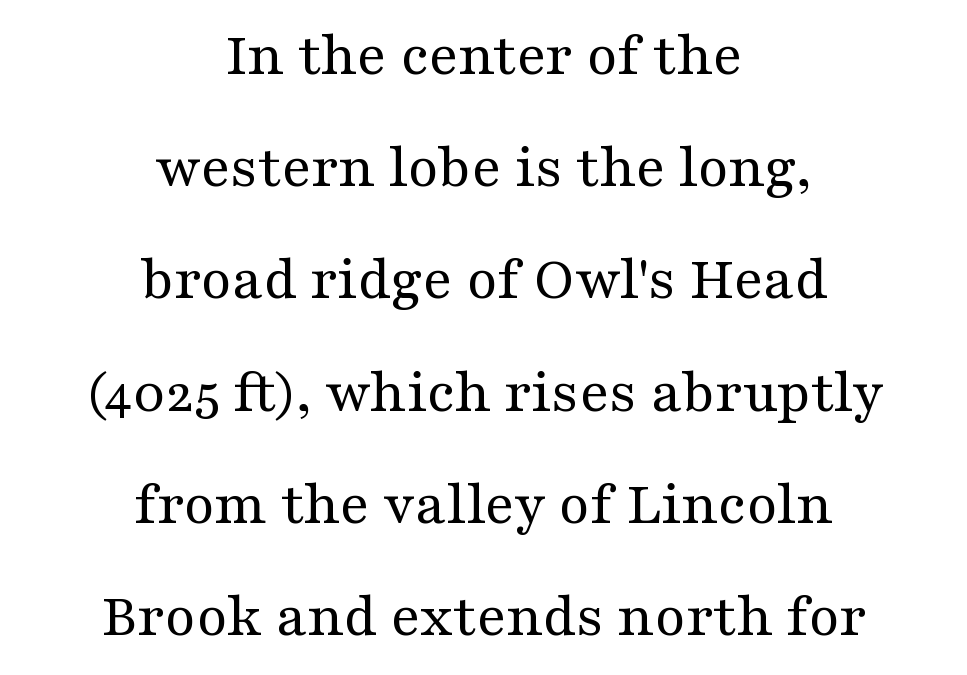
The image shows 62 px regular-weight, wide serif type, upright; set centered, line spacing 1.81x, normal letter spacing, not underlined; medium stroke contrast and a medium x-height.
